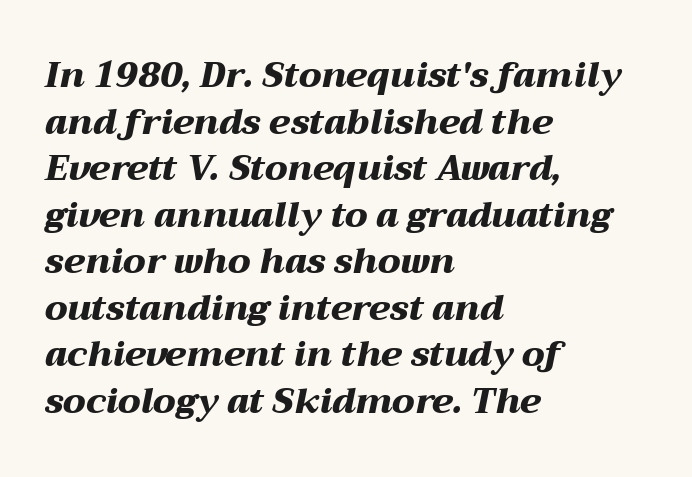
{"italic": "yes", "lean": "right", "slant_degrees": 12, "bold": "yes", "weight": "heavy", "width": "wide", "stroke_contrast": "medium", "x_height": "medium", "monospaced": "no", "underline": "no", "align": "left", "line_spacing": "normal", "line_spacing_ratio": 1.33, "letter_spacing": "normal", "letter_spacing_em": 0.0, "glyph_px": 35}
